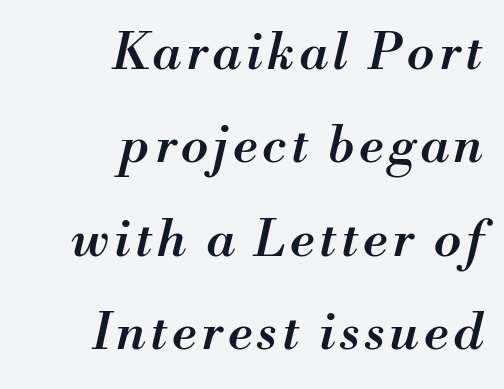
Emphasis by weight is partial: semibold. These lines stack with their right ends in a neat column. A bare baseline throughout the passage. The glyphs look as if they've been sheared to an angle. Is this a fixed-width face? No — the glyphs have proportional, varying widths.
